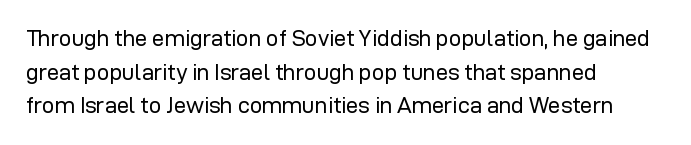
Q: Is the text bold? A: No.
Q: Is the text italic (slanted)? A: No, it is upright.
Q: Is the text underlined? A: No.
Q: How is the paragraph aligned? A: Left-aligned.
Q: Is the spacing between letters normal or unusually wide? A: Normal.
Q: Is the spacing between lines tight, normal or loose? A: Normal.
